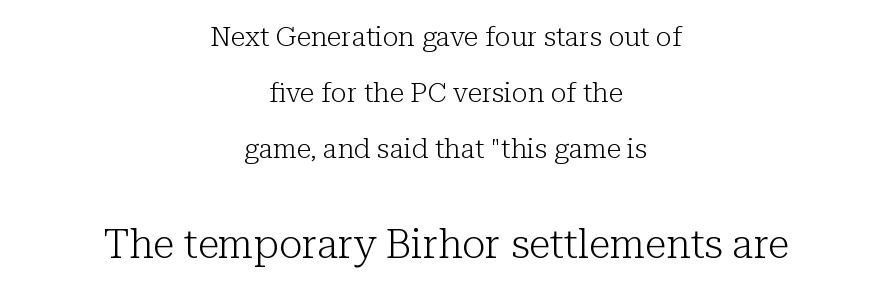
The image shows 40 px light serif type, upright; set centered, loose line spacing (2.07x), normal letter spacing, not underlined; the second (bottom) block is 1.48x larger; low stroke contrast and a medium x-height.
